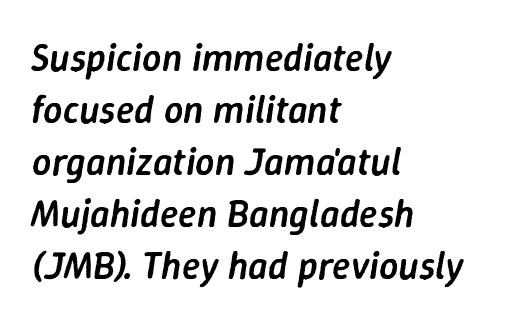
Does the leading feel generous? No, just average. Descenders are the only things crossing below the line. Each word holds together tightly as a unit, with standard inter-letter gaps. When letters slant like this, we call the style italic. If you drew a ruler down the left edge, every line would touch it. Varying glyph widths throughout — classic text-font behaviour.
